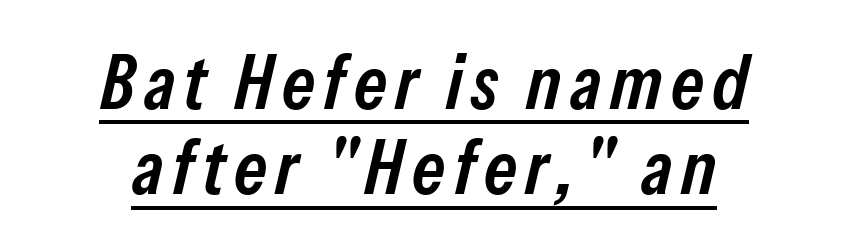
Q: Is the text bold? A: Semi-bold.
Q: Is the text italic (slanted)? A: Yes, it leans right by about 13 degrees.
Q: Is the text underlined? A: Yes.
Q: How is the paragraph aligned? A: Centered.
Q: Is the spacing between lines tight, normal or loose? A: Tight.
Q: Width (condensed, normal, or wide)? A: Condensed.
Q: Stroke contrast? A: Low.
Q: x-height? A: Medium.
Q: Monospaced? A: No.
